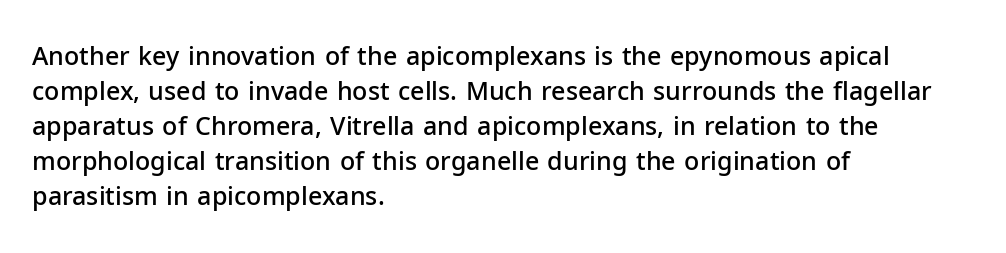
Notice how the passage keeps a crisp vertical edge on the left only. Ordinary non-slanted type is in use. Strokes here are thickened, but only to semibold level. Vertical spacing — default. The glyphs are unaccompanied by any horizontal stroke below them.
